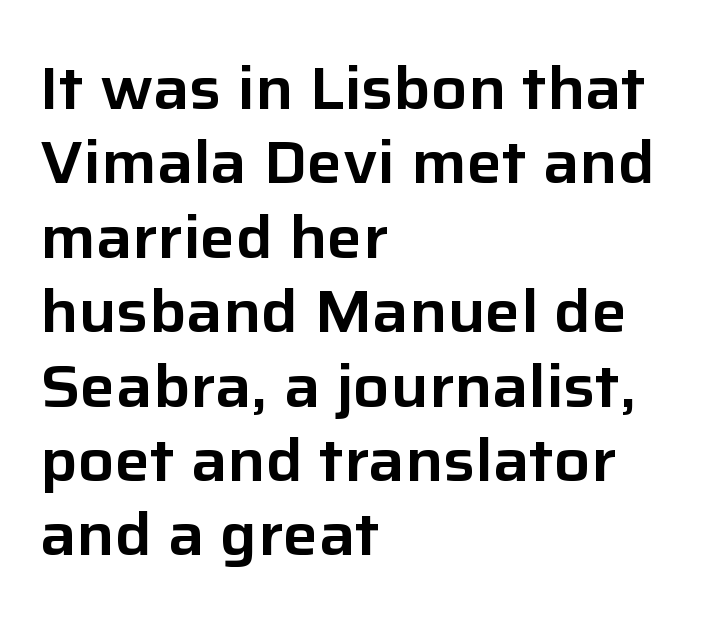
The image shows 60 px sans-serif type, upright; set left-aligned, line spacing 1.24x, normal letter spacing, not underlined; low stroke contrast and a medium x-height.
